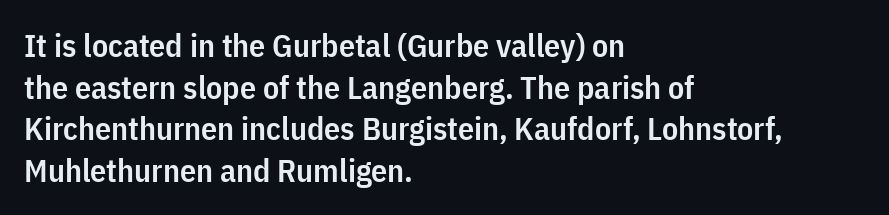
The image shows 32 px semibold, condensed sans-serif type, upright; set left-aligned, normal line spacing (1.3x), normal letter spacing, not underlined; low stroke contrast and a medium x-height.
